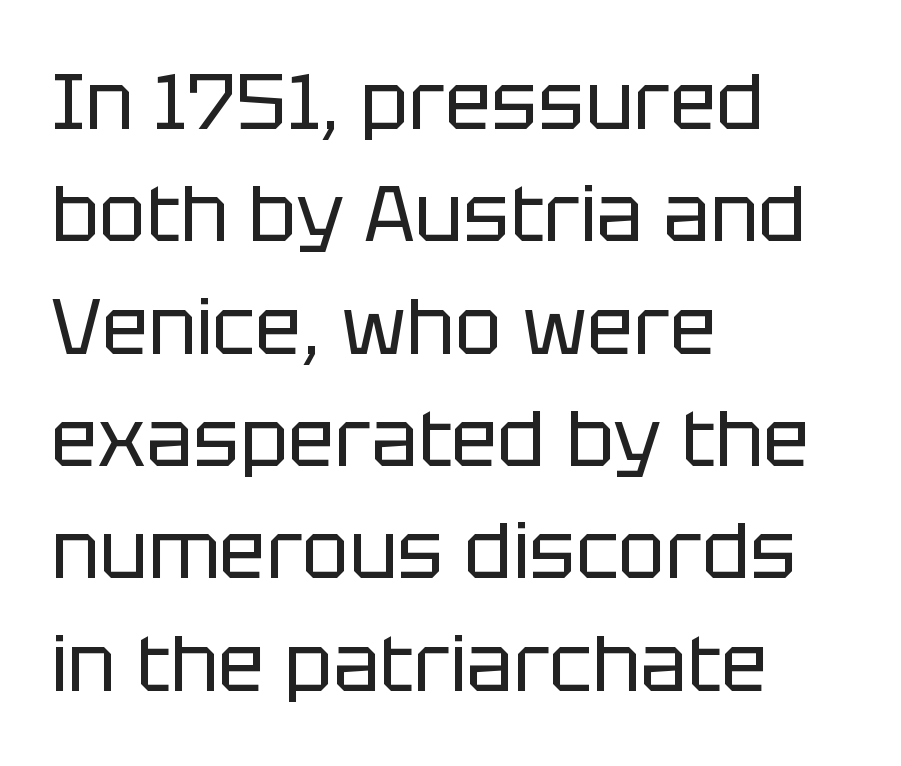
The image shows 78 px regular-weight sans-serif type, upright; set left-aligned, normal line spacing (1.44x), normal letter spacing, not underlined; low stroke contrast and a large x-height.
